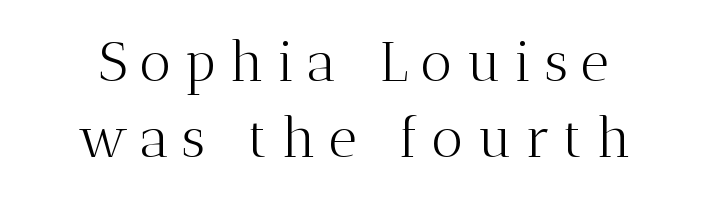
Nope, not italic — everything's standing straight. Loose tracking; the words dissolve into strings of separated letters. The designer left line spacing at the default. A light-to-regular cut is what we see here. The area under the type is left untouched.
